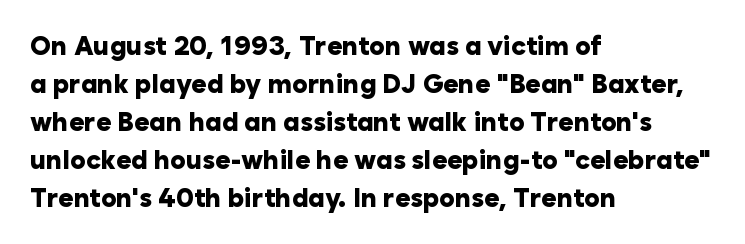
Q: Is the text bold? A: Yes.
Q: Is the text italic (slanted)? A: No, it is upright.
Q: Is the text underlined? A: No.
Q: How is the paragraph aligned? A: Left-aligned.
Q: Is the spacing between letters normal or unusually wide? A: Normal.
Q: Is the spacing between lines tight, normal or loose? A: Normal.
